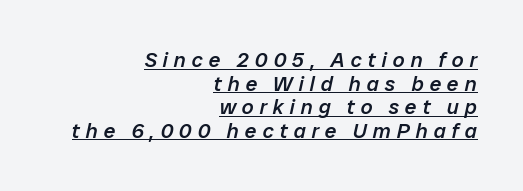
{"italic": "yes", "lean": "right", "slant_degrees": 12, "bold": "semi", "underline": "yes", "align": "right", "line_spacing": "tight", "line_spacing_ratio": 1.12, "letter_spacing": "wide", "letter_spacing_em": 0.28, "glyph_px": 21}
